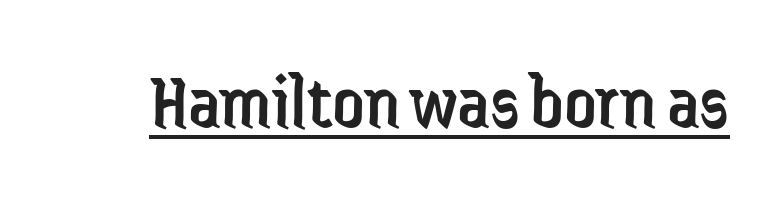
Q: Is the text bold? A: No.
Q: Is the text italic (slanted)? A: No, it is upright.
Q: Is the typeface a serif or a sans-serif typeface? A: Sans-serif.
Q: Is the text underlined? A: Yes.
Q: Is the spacing between letters normal or unusually wide? A: Normal.
Q: Width (condensed, normal, or wide)? A: Condensed.
Q: Stroke contrast? A: Low.
Q: x-height? A: Medium.
Q: Monospaced? A: No.
